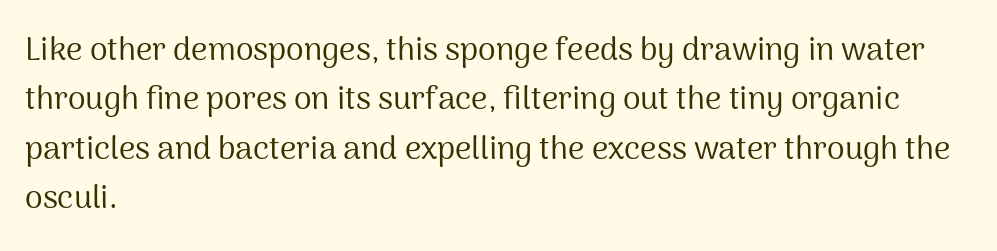
Q: Is the text bold? A: No.
Q: Is the text italic (slanted)? A: No, it is upright.
Q: Is the typeface a serif or a sans-serif typeface? A: Sans-serif.
Q: Is the text underlined? A: No.
Q: How is the paragraph aligned? A: Left-aligned.
Q: Is the spacing between letters normal or unusually wide? A: Normal.
Q: Is the spacing between lines tight, normal or loose? A: Normal.
Q: Width (condensed, normal, or wide)? A: Normal.
Q: Stroke contrast? A: Medium.
Q: x-height? A: Medium.
Q: Monospaced? A: No.
